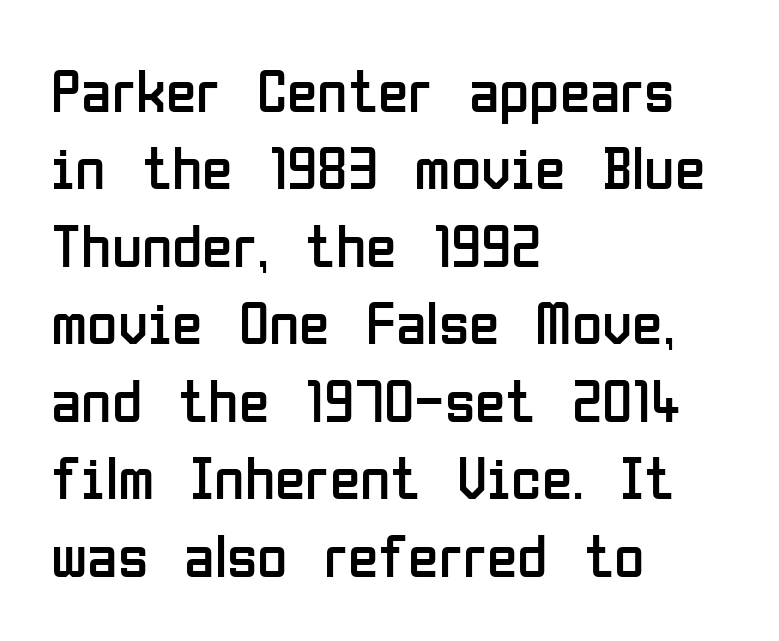
The image shows 62 px regular-weight, condensed sans-serif type, upright; set left-aligned, normal line spacing (1.25x), normal letter spacing, not underlined; low stroke contrast and a medium x-height.
